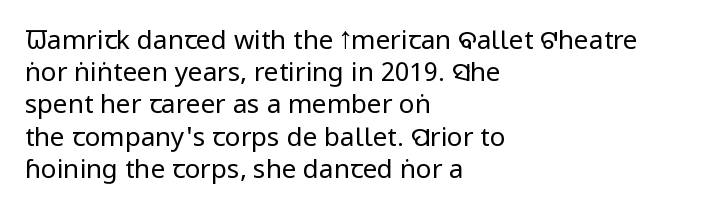
The image shows 26 px text type, upright; set left-aligned, line spacing 1.24x, normal letter spacing, not underlined.
